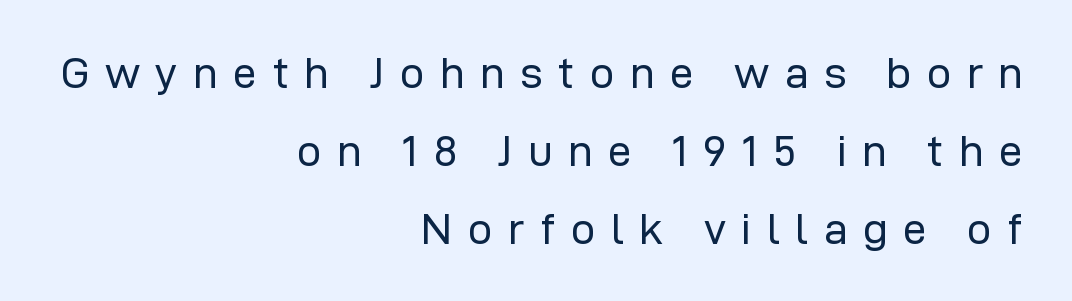
Q: Is the text bold? A: No.
Q: Is the text italic (slanted)? A: No, it is upright.
Q: Is the typeface a serif or a sans-serif typeface? A: Sans-serif.
Q: Is the text underlined? A: No.
Q: How is the paragraph aligned? A: Right-aligned.
Q: Is the spacing between letters normal or unusually wide? A: Unusually wide.
Q: Width (condensed, normal, or wide)? A: Normal.
Q: Stroke contrast? A: Low.
Q: x-height? A: Medium.
Q: Monospaced? A: No.
